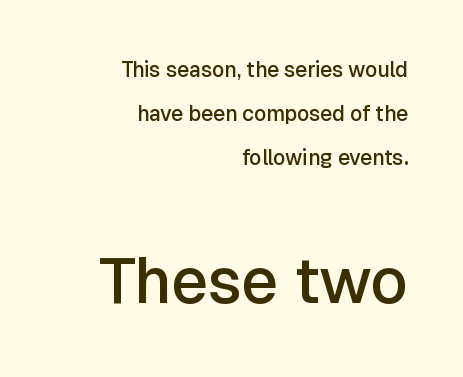
The image shows 64 px semibold sans-serif type, upright; set right-aligned, loose line spacing (2.09x), normal letter spacing, not underlined; the second (bottom) block is 3.05x larger; low stroke contrast and a medium x-height.
